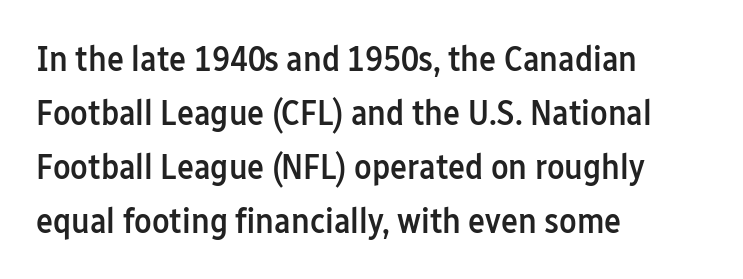
{"serif": "no", "italic": "no", "bold": "semi", "weight": "semibold", "width": "condensed", "stroke_contrast": "low", "x_height": "medium", "monospaced": "no", "underline": "no", "align": "left", "line_spacing": "normal", "line_spacing_ratio": 1.5, "letter_spacing": "normal", "letter_spacing_em": 0.0, "glyph_px": 36}
